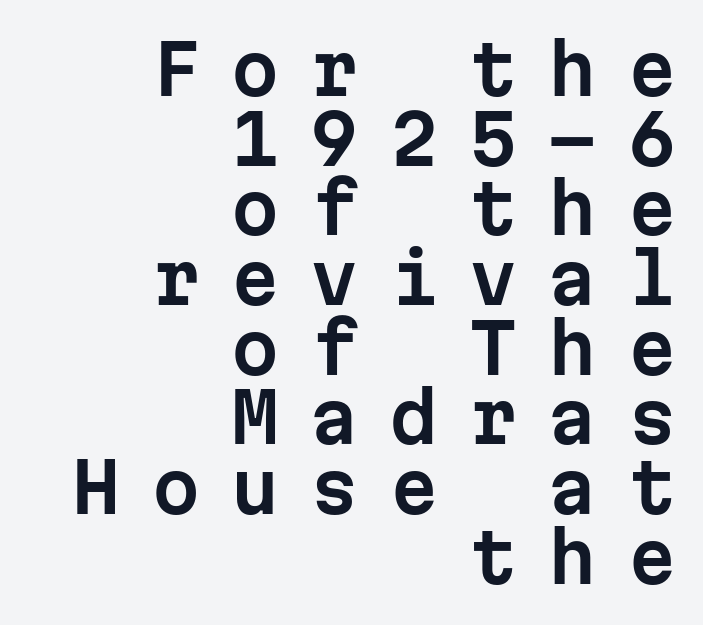
The image shows 69 px sans-serif type, upright, monospaced; set right-aligned, tight line spacing (1.01x), unusually wide letter spacing (+0.45 em), not underlined; low stroke contrast and a medium x-height.
